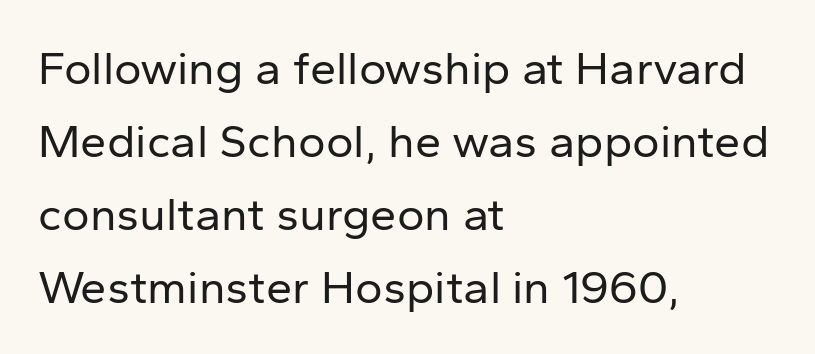
{"serif": "no", "italic": "no", "bold": "no", "weight": "regular", "width": "normal", "stroke_contrast": "low", "x_height": "medium", "monospaced": "no", "underline": "no", "align": "left", "line_spacing": "normal", "line_spacing_ratio": 1.55, "letter_spacing": "normal", "letter_spacing_em": 0.0, "glyph_px": 47}
